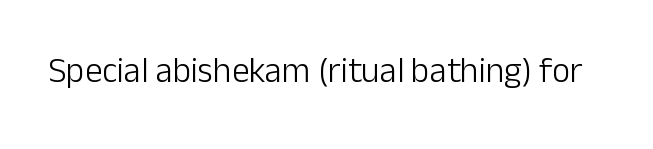
A typesetter would label this face a sans. A roman cut, with each character standing at attention. Type without underlining. Proportional: the letters do not fall into vertical columns. The characters are drawn with everyday or finer stroke widths.
